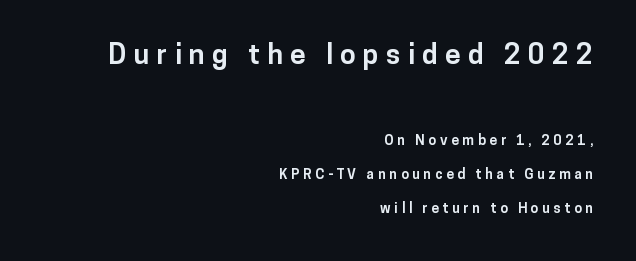
The image shows 28 px bold sans-serif type, upright; set right-aligned, loose line spacing (2.44x), unusually wide letter spacing (+0.26 em), not underlined; the first (top) block is 2.0x larger; low stroke contrast and a medium x-height.
